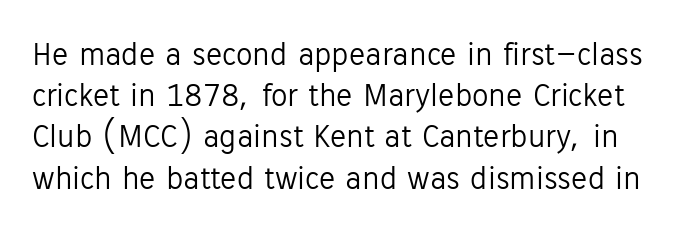
{"serif": "no", "italic": "no", "bold": "no", "weight": "light", "width": "normal", "stroke_contrast": "low", "x_height": "medium", "monospaced": "no", "underline": "no", "line_spacing": "normal", "line_spacing_ratio": 1.25, "letter_spacing": "normal", "letter_spacing_em": 0.0, "glyph_px": 33}
